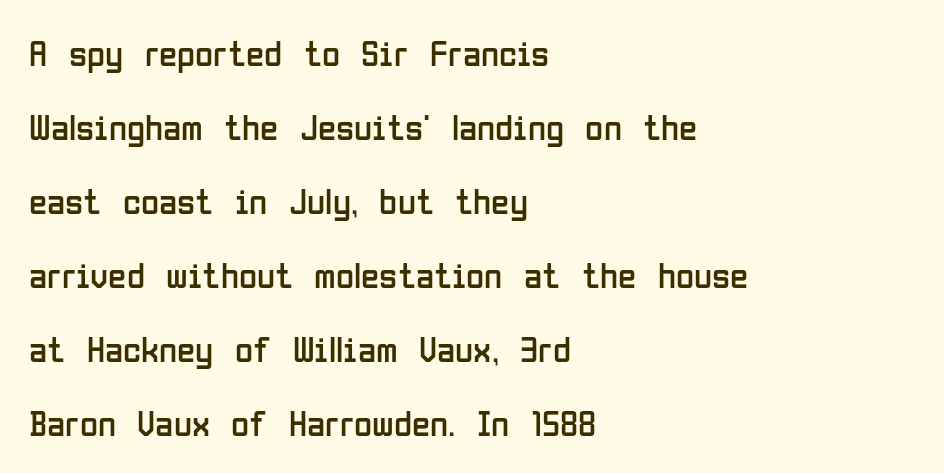
Q: Is the text bold? A: No.
Q: Is the text italic (slanted)? A: No, it is upright.
Q: Is the typeface a serif or a sans-serif typeface? A: Sans-serif.
Q: Is the text underlined? A: No.
Q: How is the paragraph aligned? A: Left-aligned.
Q: Is the spacing between letters normal or unusually wide? A: Normal.
Q: Is the spacing between lines tight, normal or loose? A: Loose.
Q: Width (condensed, normal, or wide)? A: Condensed.
Q: Stroke contrast? A: Low.
Q: x-height? A: Medium.
Q: Monospaced? A: No.
